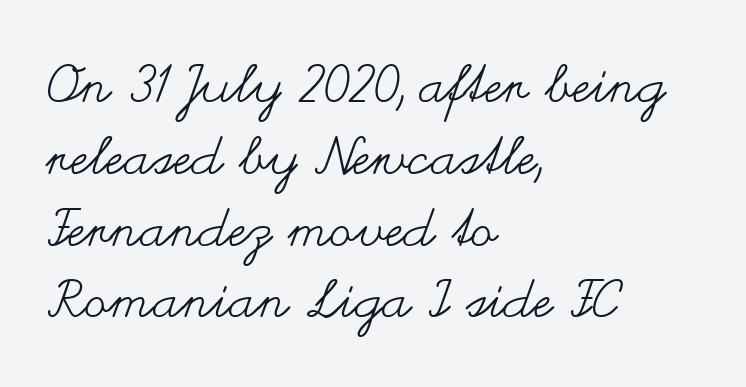
Q: Is the text bold? A: No.
Q: Is the text italic (slanted)? A: Yes.
Q: Is the text underlined? A: No.
Q: How is the paragraph aligned? A: Left-aligned.
Q: Is the spacing between letters normal or unusually wide? A: Normal.
Q: Is the spacing between lines tight, normal or loose? A: Normal.
Q: Width (condensed, normal, or wide)? A: Wide.
Q: Stroke contrast? A: Medium.
Q: x-height? A: Small.
Q: Monospaced? A: No.
